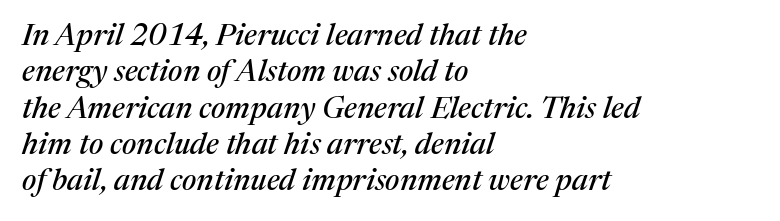
Looking at the ascenders, they clearly lean. Check where the strokes stop: tiny serifs finish them off. The rendering uses natural spacing where letterforms have individual widths. Horizontal alignment here is leftward, the default for most running prose. The strip under each line holds only bare page.
